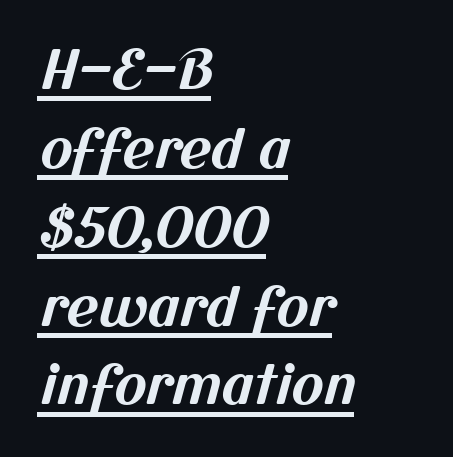
The image shows 54 px bold sans-serif type; set left-aligned, normal line spacing (1.46x), normal letter spacing, underlined; medium stroke contrast and a medium x-height.
